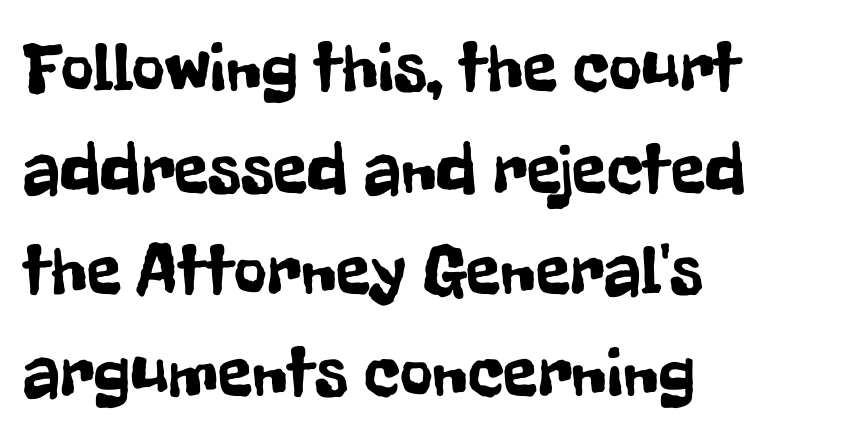
The image shows 71 px condensed sans-serif type, upright; set left-aligned, normal line spacing (1.43x), normal letter spacing, not underlined; low stroke contrast and a medium x-height.
